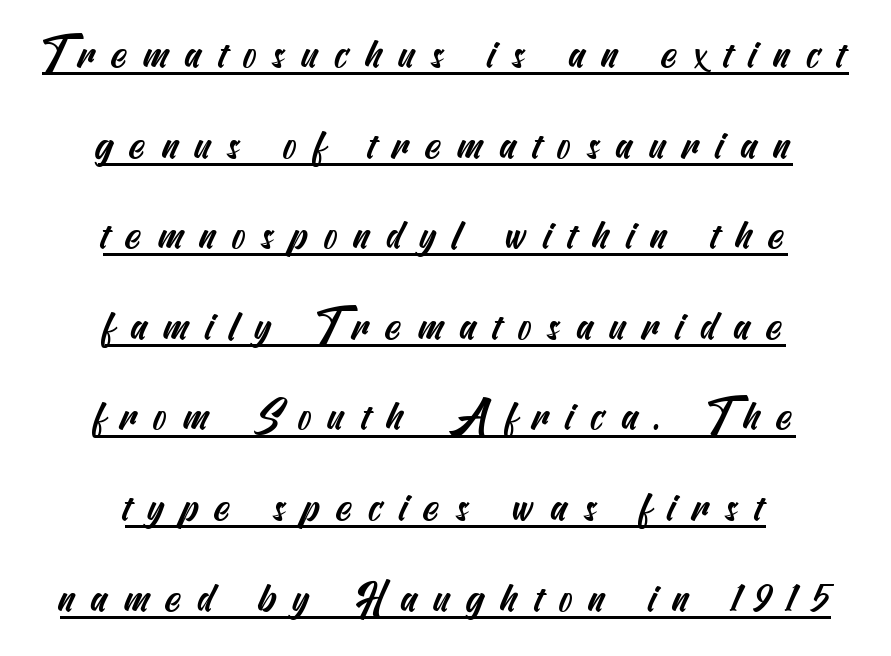
{"serif": "no", "width": "condensed", "stroke_contrast": "medium", "x_height": "small", "underline": "yes", "align": "center", "line_spacing": "loose", "line_spacing_ratio": 2.21, "letter_spacing": "wide", "letter_spacing_em": 0.39, "glyph_px": 41}
